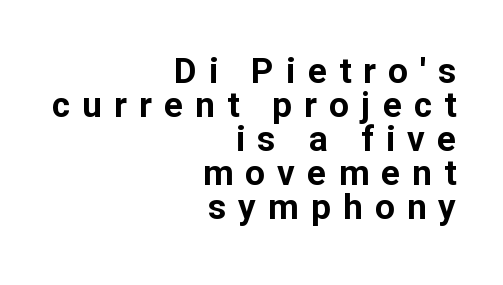
The image shows 35 px bold sans-serif type, upright; set right-aligned, tight line spacing (0.97x), unusually wide letter spacing (+0.35 em), not underlined; low stroke contrast and a medium x-height.
